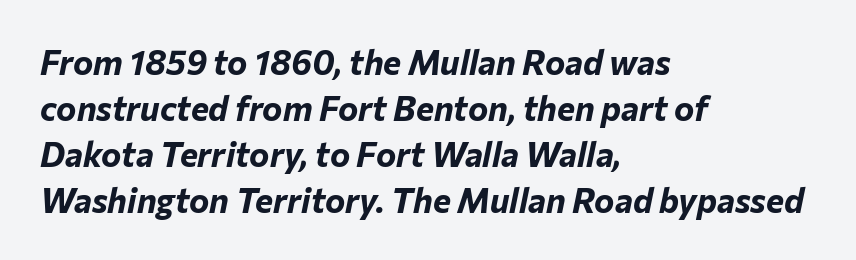
The image shows 34 px bold type, italic (leaning right); set left-aligned, normal line spacing (1.35x), normal letter spacing, not underlined; low stroke contrast and a medium x-height.
